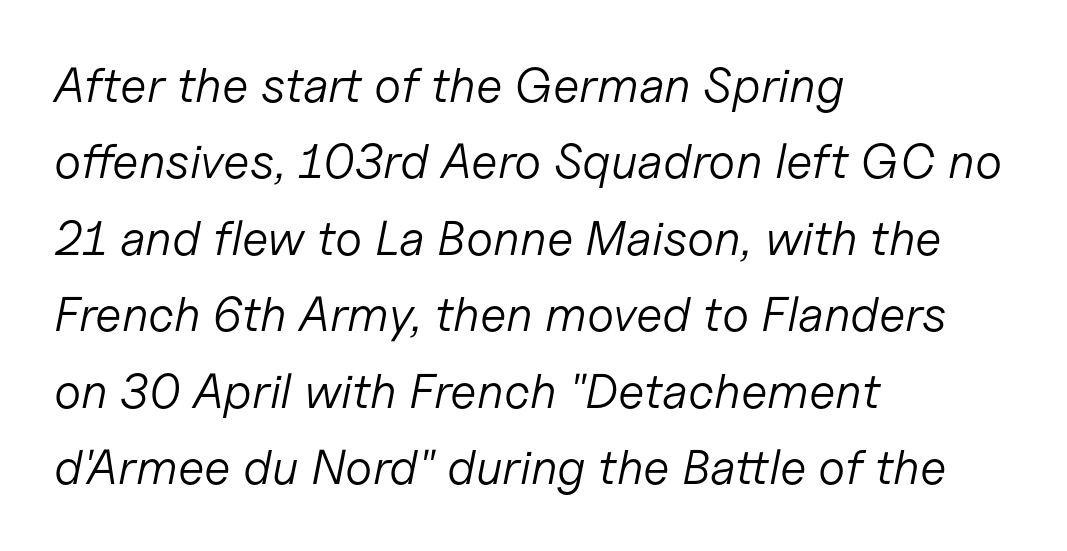
Looks like regular typesetting: each glyph gets only the width it needs. Ink coverage per letter is moderate at most. Leading: standard. The passage shown leans; its letterforms are oblique.
